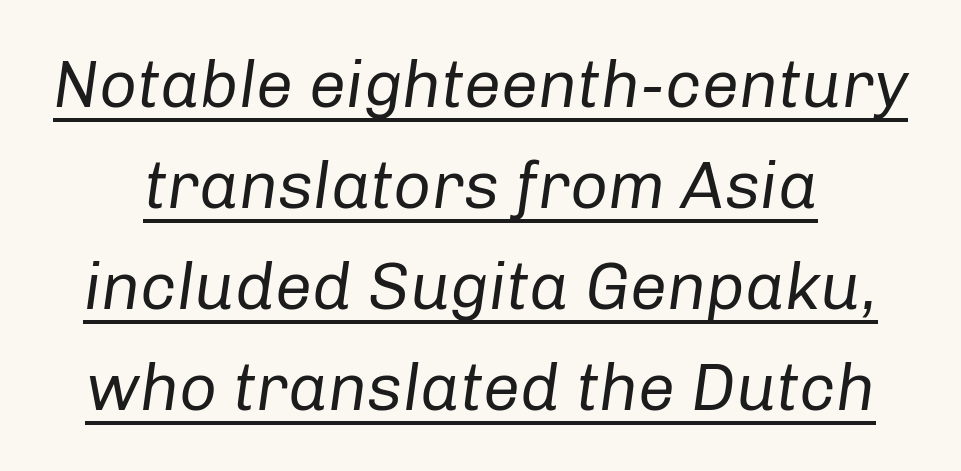
The image shows 66 px regular-weight type, italic (leaning right); set normal line spacing (1.53x), normal letter spacing, underlined; low stroke contrast and a medium x-height.
